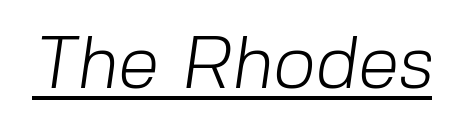
The image shows 74 px light sans-serif type; set normal letter spacing, underlined; low stroke contrast and a medium x-height.
